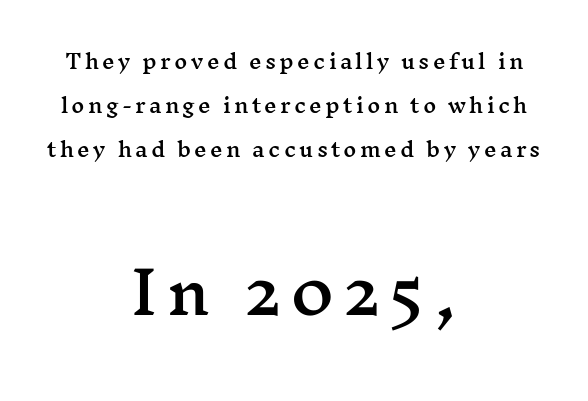
The image shows 59 px wide serif type, upright; set centered, loose line spacing (2.21x), not underlined; the second (bottom) block is 2.95x larger; medium stroke contrast and a medium x-height.
